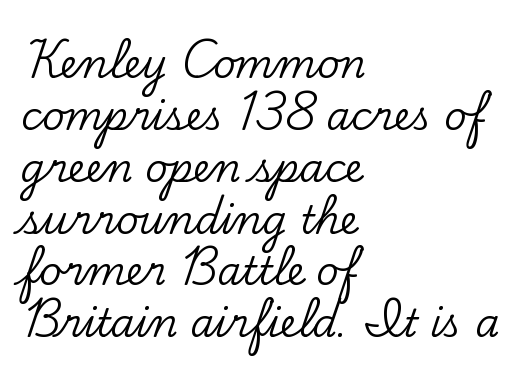
Do the characters align in a grid? No, the font is proportional. Nobody touched the tracking dial on this one. The space beneath each line is pristine and unruled. A classic flush-left, rag-right setting is used for this passage. Does the type have serifs? Yes, each stem ends in a small foot.
